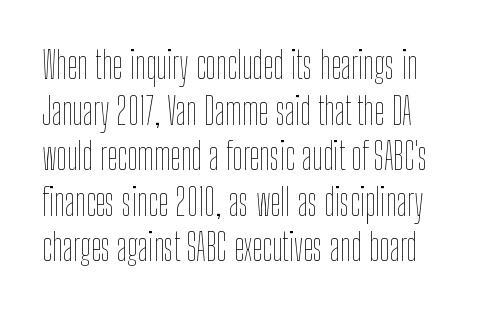
{"italic": "no", "bold": "no", "weight": "thin", "width": "condensed", "stroke_contrast": "low", "x_height": "medium", "monospaced": "no", "underline": "no", "line_spacing_ratio": 1.23, "letter_spacing": "normal", "letter_spacing_em": 0.0, "glyph_px": 37}
